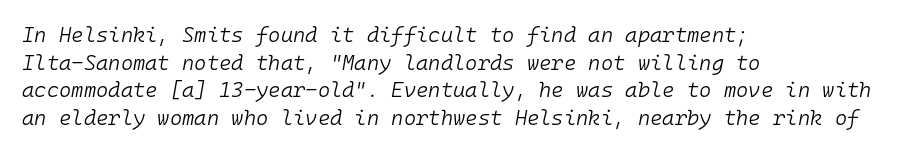
The image shows 21 px text type, italic (leaning right); set left-aligned, normal line spacing (1.31x), normal letter spacing, not underlined.
